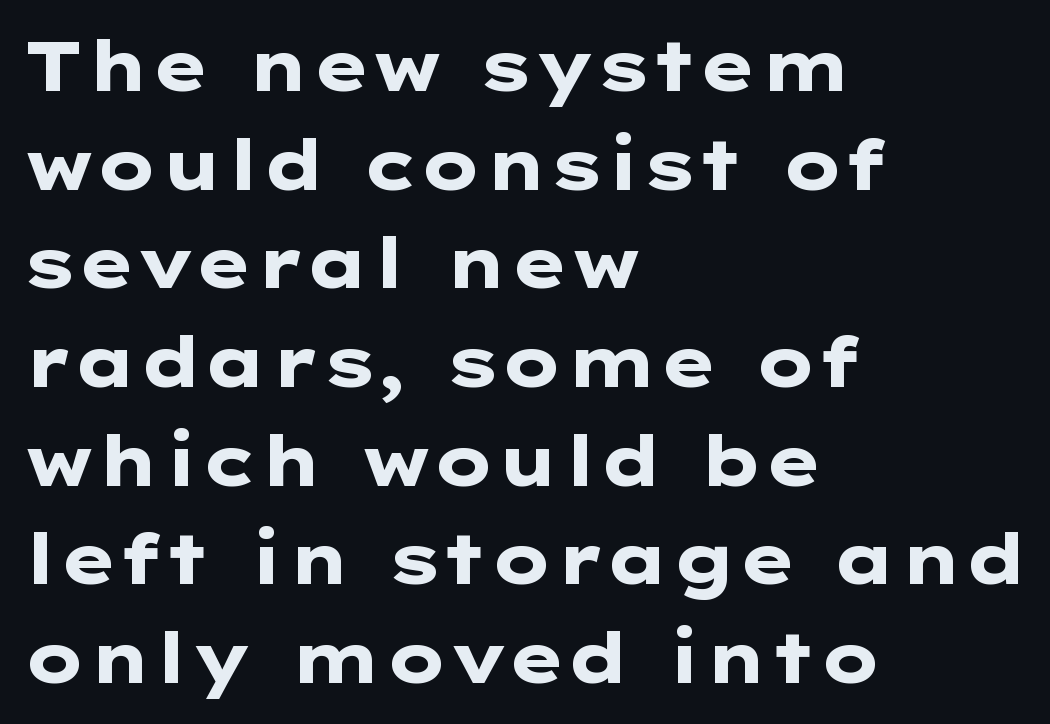
{"serif": "no", "italic": "no", "bold": "yes", "weight": "heavy", "width": "wide", "stroke_contrast": "low", "x_height": "medium", "underline": "no", "align": "left", "line_spacing": "normal", "line_spacing_ratio": 1.43, "letter_spacing": "normal", "letter_spacing_em": 0.0, "glyph_px": 69}
